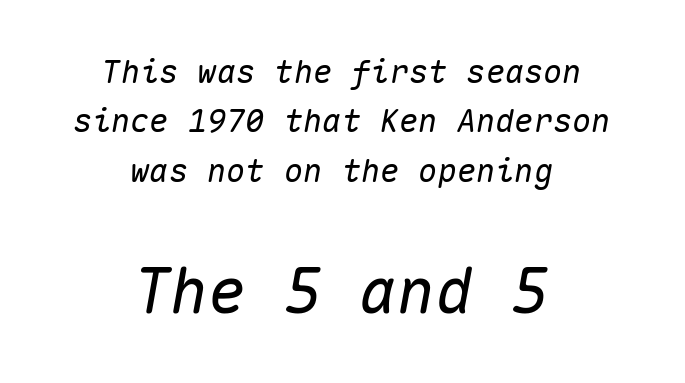
Q: Is the text italic (slanted)? A: Yes, it leans right by about 10 degrees.
Q: Is the text underlined? A: No.
Q: How is the paragraph aligned? A: Centered.
Q: Is the spacing between letters normal or unusually wide? A: Normal.
Q: Is the spacing between lines tight, normal or loose? A: Normal.
Q: Which block of text is set in a larger size, the first (top) or the second (bottom)? A: The second (bottom) one.
Q: Width (condensed, normal, or wide)? A: Normal.
Q: Stroke contrast? A: Medium.
Q: x-height? A: Medium.
Q: Monospaced? A: Yes.
